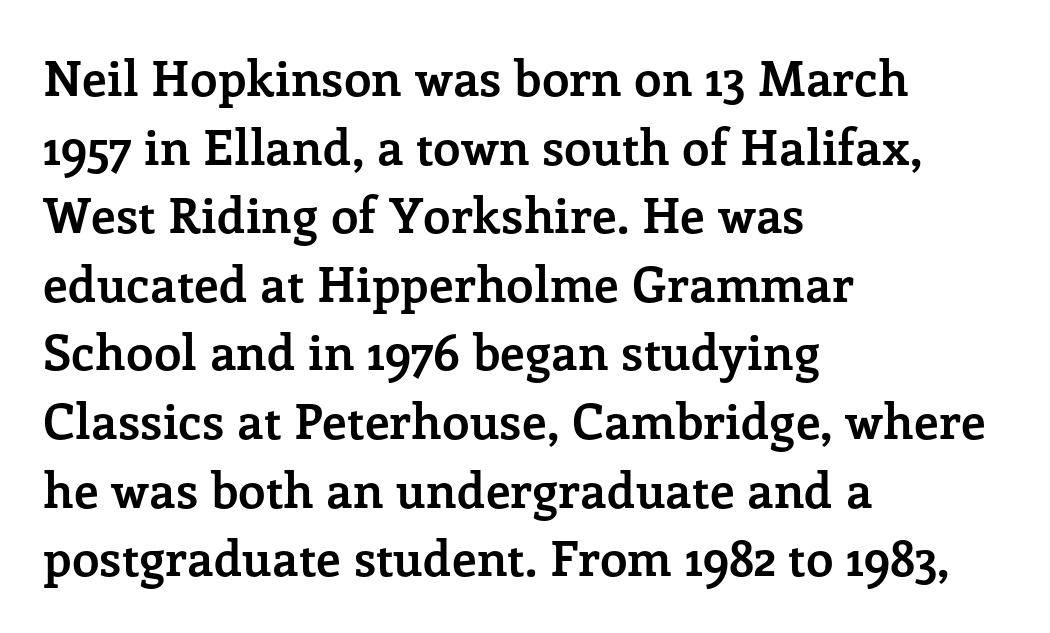
No extra tracking has been applied to these lines. A bare baseline throughout the passage. The rendering uses natural spacing where letterforms have individual widths. Serifs: yes, visible at the terminals of the letterforms. The paragraph shown leans on its left margin.
